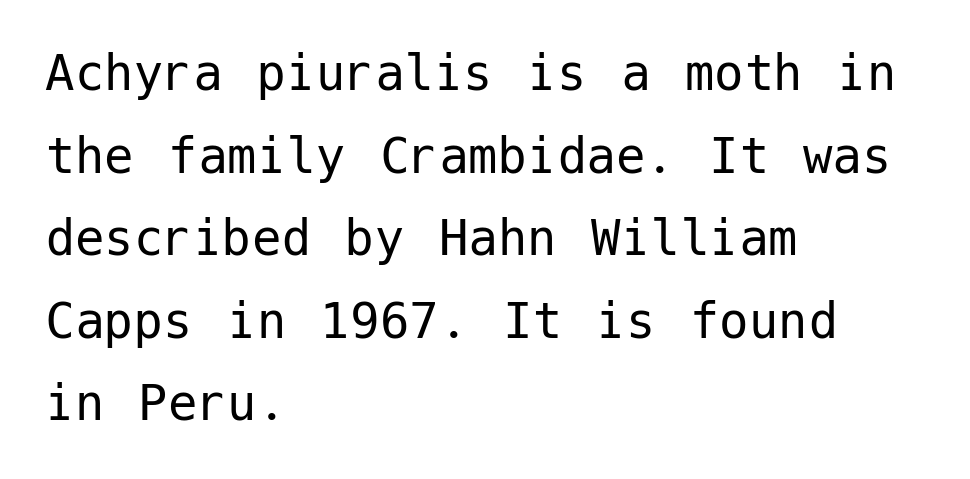
Style check: upright. Descenders are the only things crossing below the line. The rendering keeps characters at their native spacing. Type style note: lacks serifs. Line starts are locked; line ends wander.
